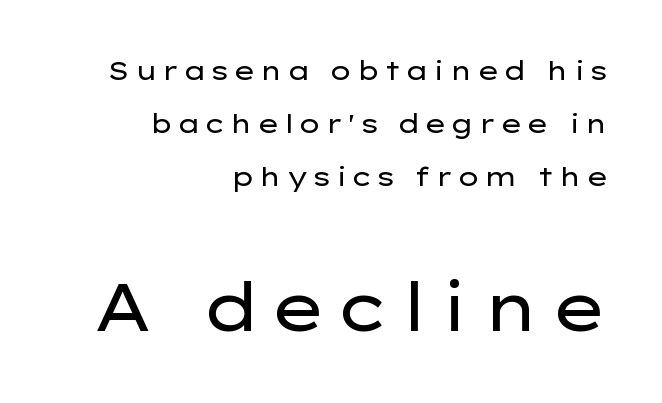
The image shows 66 px regular-weight, wide sans-serif type, upright; set right-aligned, loose line spacing (2.03x), not underlined; the second (bottom) block is 2.54x larger; low stroke contrast and a medium x-height.
